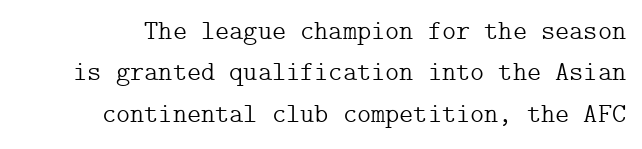
These lines sit exactly where default settings would place them. Rule under the text: the space is simply empty. A typesetter would call this zero additional tracking. Designer's note — italics off, roman on. The cut favours lightness, reaching ordinary text weight at its darkest.
